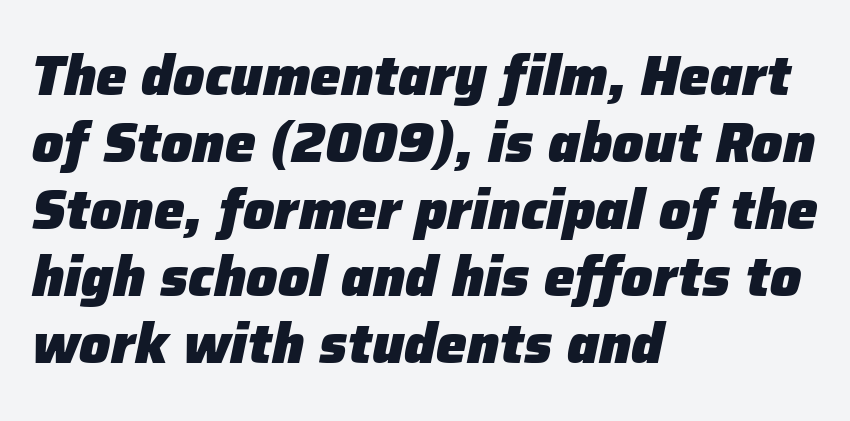
The image shows 55 px heavy type, italic (leaning right); set left-aligned, line spacing 1.22x, normal letter spacing, not underlined; low stroke contrast and a medium x-height.
